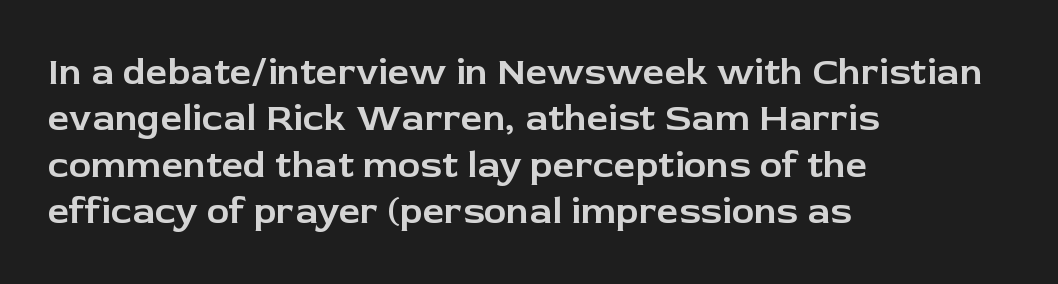
The image shows 38 px sans-serif type, upright; set left-aligned, line spacing 1.22x, normal letter spacing, not underlined; low stroke contrast and a medium x-height.
